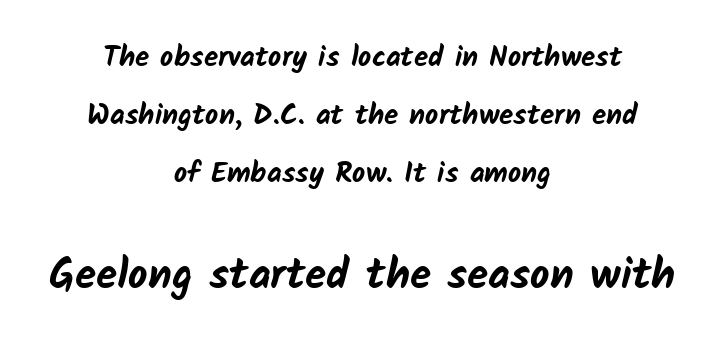
This sample has the flowing, uneven cadence of proportional lettering. The text block is weighted toward neither margin, spreading evenly from the middle. Characters follow at the spacing the type designer built in. The strip under each line holds only bare page. The following chunk of copy outweighs the initial chunk in type size. The vertical gap from one line to the next is large.
